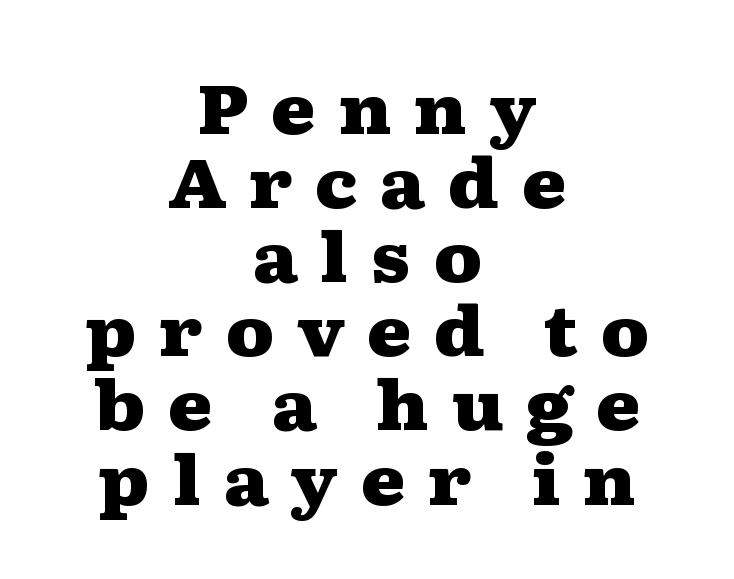
Quick note: not italic, upright. Note the varied advance widths — an 'i' is clearly narrower than an 'm'. Letterform terminals end in serifs throughout the passage. Underline: absent. Each glyph is drawn with heavy, bold strokes.
